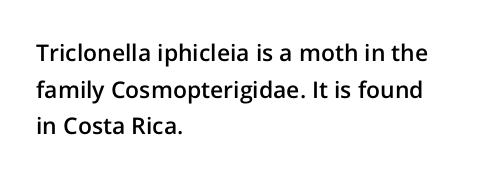
Q: Is the text bold? A: Semi-bold.
Q: Is the text italic (slanted)? A: No, it is upright.
Q: Is the text underlined? A: No.
Q: How is the paragraph aligned? A: Left-aligned.
Q: Is the spacing between letters normal or unusually wide? A: Normal.
Q: Is the spacing between lines tight, normal or loose? A: Normal.
